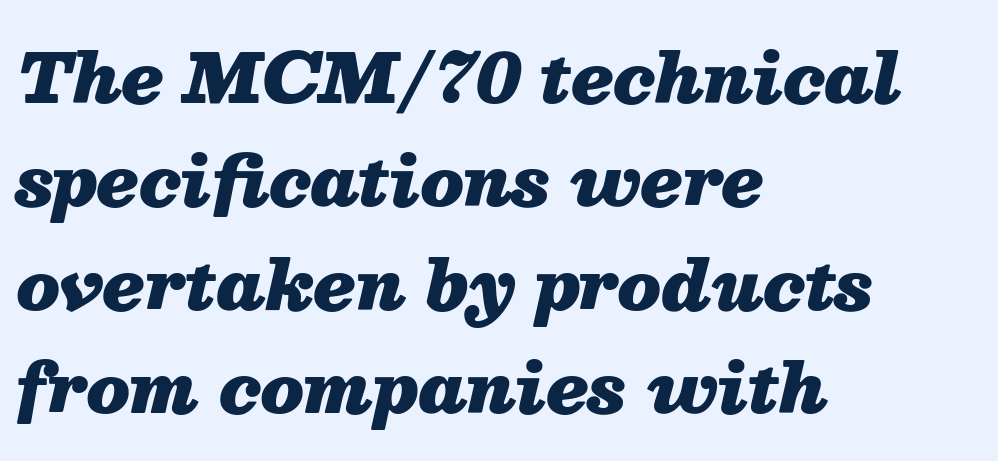
Notice how descenders clear the ascenders below comfortably — that's standard leading. Here the designer chose a conventional face with non-uniform glyph widths. These lines are set flush left with a ragged right edge. If you drew a line through each stem, it would be angled. Heavy-handed strokes throughout: this text is bold.
